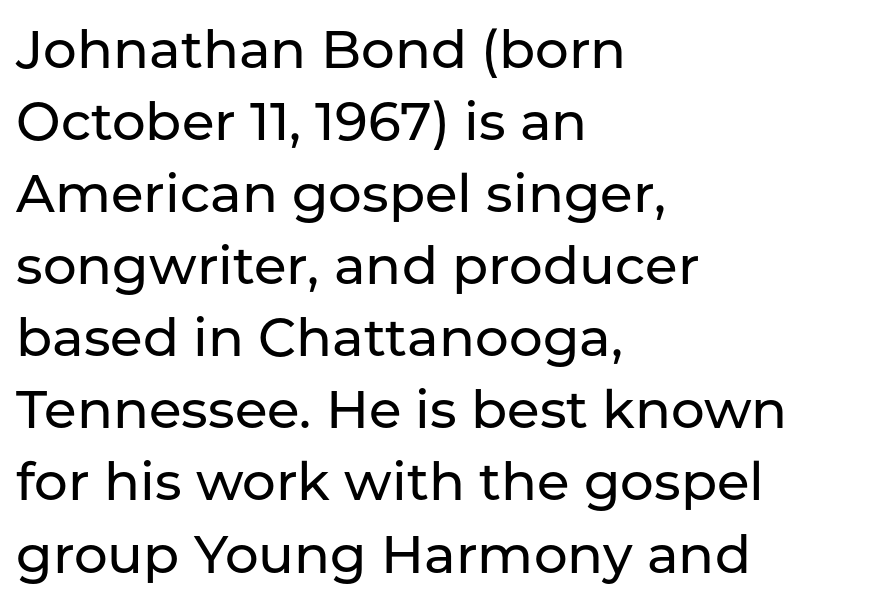
The image shows 53 px sans-serif type, upright; set left-aligned, normal line spacing (1.36x), normal letter spacing, not underlined; low stroke contrast and a medium x-height.
